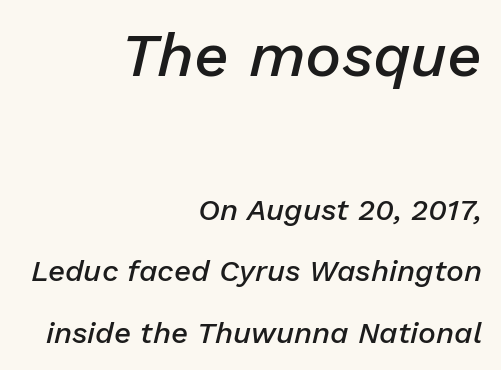
{"italic": "yes", "lean": "right", "slant_degrees": 13, "bold": "semi", "weight": "semibold", "width": "normal", "stroke_contrast": "low", "x_height": "medium", "monospaced": "no", "underline": "no", "align": "right", "line_spacing": "loose", "line_spacing_ratio": 2.04, "letter_spacing": "normal", "letter_spacing_em": 0.0, "larger_block": "first", "size_ratio": 2.03, "glyph_px": 61}
